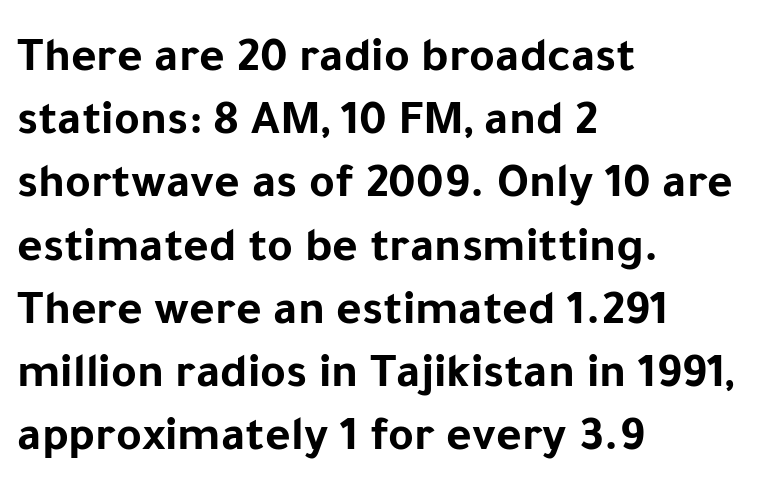
Plain, unruled lines of type. Is this a sans? Yes — the strokes have no serifs. Varying glyph widths throughout — classic text-font behaviour. Here the glyphs are tracked normally, forming tight word shapes. Alignment: flush left.
